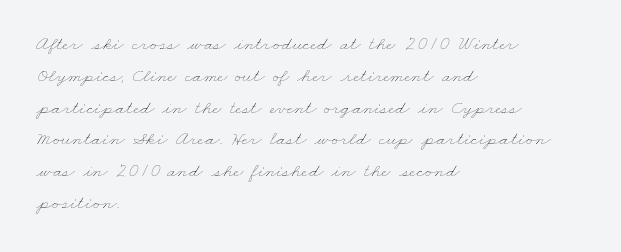
The rows are spaced the way most documents space them. Leftover space on each line is placed entirely after the last word. Check the space under the baseline: it is left empty. These lines keep a tight, regular rhythm from letter to letter. Summary of weight: not heavy and not bold.
